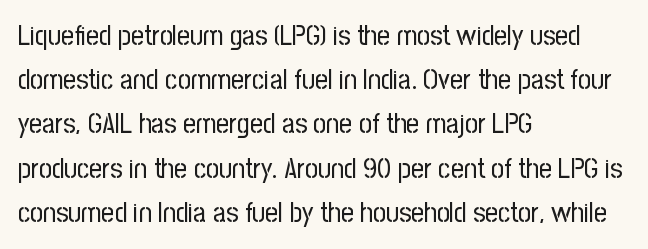
The image shows 28 px regular-weight, condensed sans-serif type, upright; set left-aligned, normal line spacing (1.58x), normal letter spacing, not underlined; low stroke contrast and a medium x-height.
